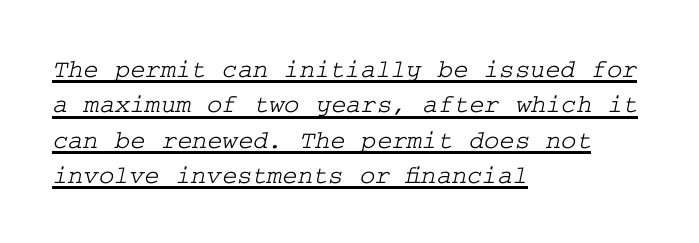
Where is the straight margin? On the left. Students, observe: this is what conventionally led text looks like. Standard letterfit; no display-style spreading of the glyphs. Is there an underline? Yes — a line sits under the letters.
